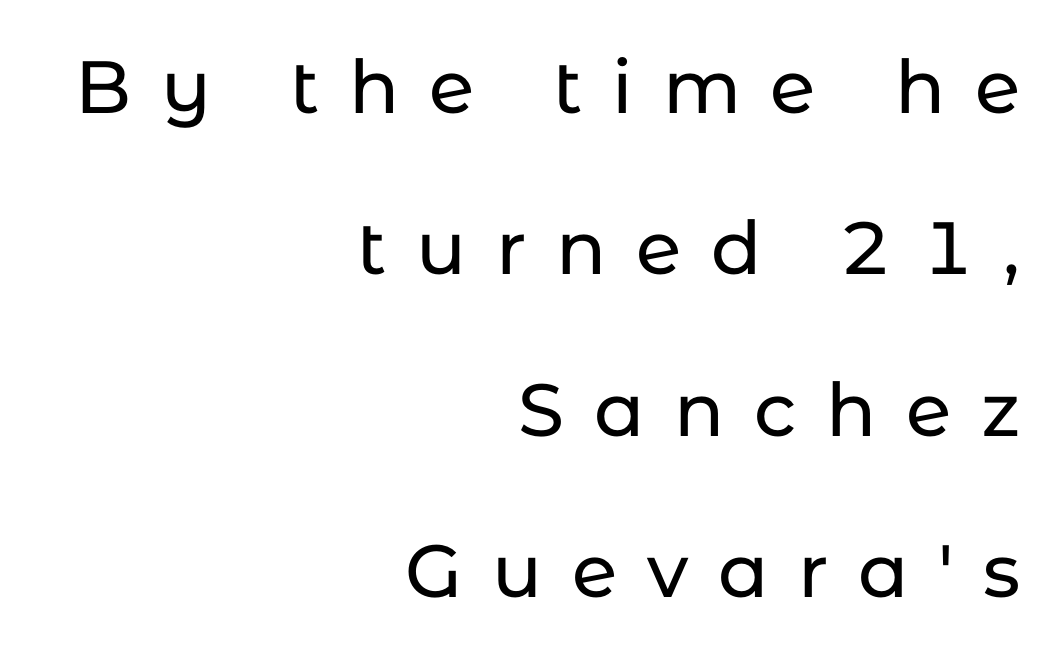
Check the space under the baseline: it is left empty. Short note: letters widely spaced. The letters stand straight up with perfectly vertical stems. Varying glyph widths throughout — classic text-font behaviour. Right-aligned paragraph, ragged on the left.
